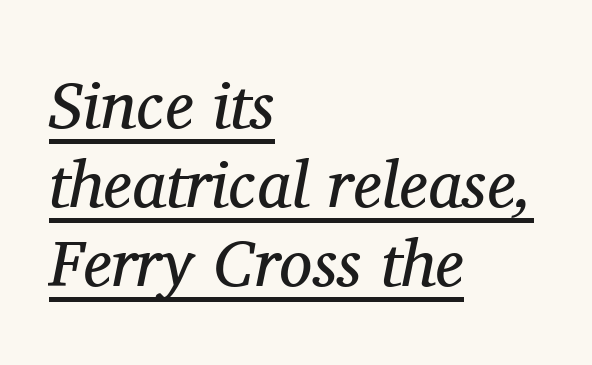
Is the stroke heavy? The answer is a plain regular-or-lighter. This sample has the flowing, uneven cadence of proportional lettering. Quick note: italic. Font category for this specimen: serif. What decoration does the sample have? An underline.
